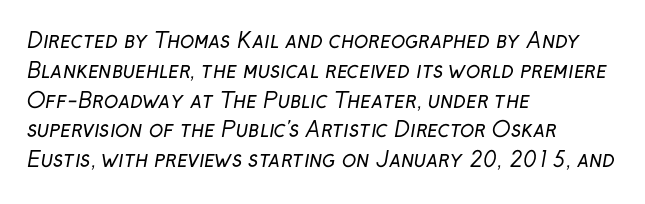
A quiet, ordinary-to-light weight characterises the typeface. This sample uses plain, unmodified letter spacing. Honestly, the row spacing looks completely unremarkable. The paragraph has a hard left edge and a soft right edge. Beneath every word, the page is bare.
